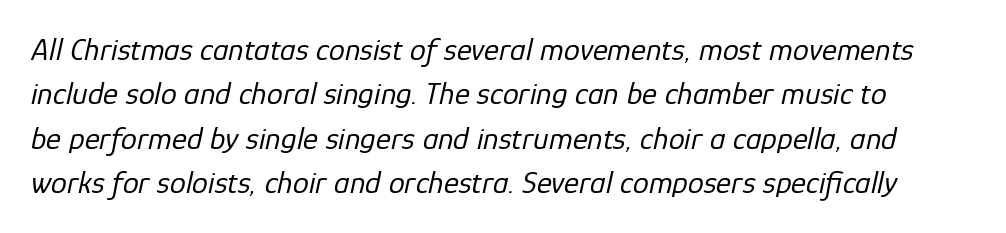
The image shows 32 px regular-weight type, italic (leaning right); set normal line spacing (1.39x), normal letter spacing, not underlined; low stroke contrast and a medium x-height.
